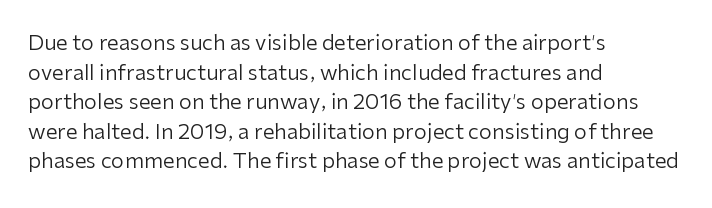
Q: Is the text bold? A: No.
Q: Is the text italic (slanted)? A: No, it is upright.
Q: Is the text underlined? A: No.
Q: How is the paragraph aligned? A: Left-aligned.
Q: Is the spacing between letters normal or unusually wide? A: Normal.
Q: Is the spacing between lines tight, normal or loose? A: Normal.
